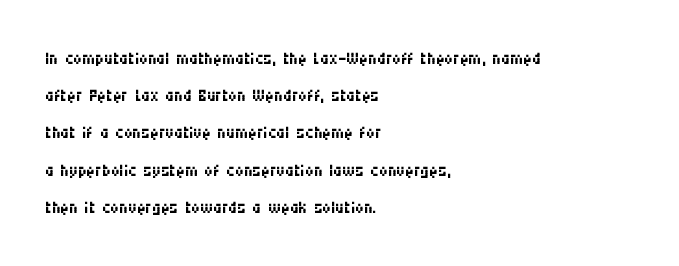
The image shows 24 px text type, upright; set left-aligned, normal line spacing (1.55x), normal letter spacing, not underlined.
